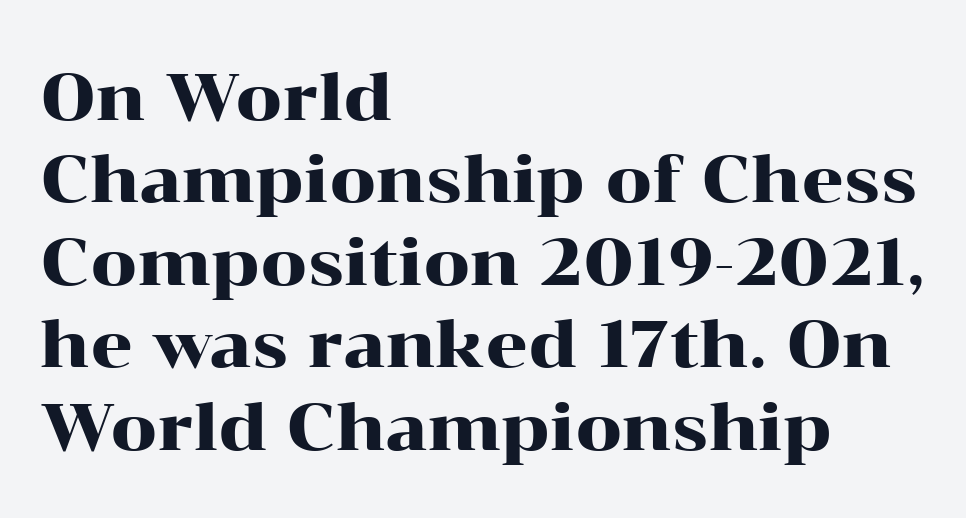
The image shows 66 px wide serif type, upright; set left-aligned, normal line spacing (1.25x), normal letter spacing, not underlined; high stroke contrast and a medium x-height.
